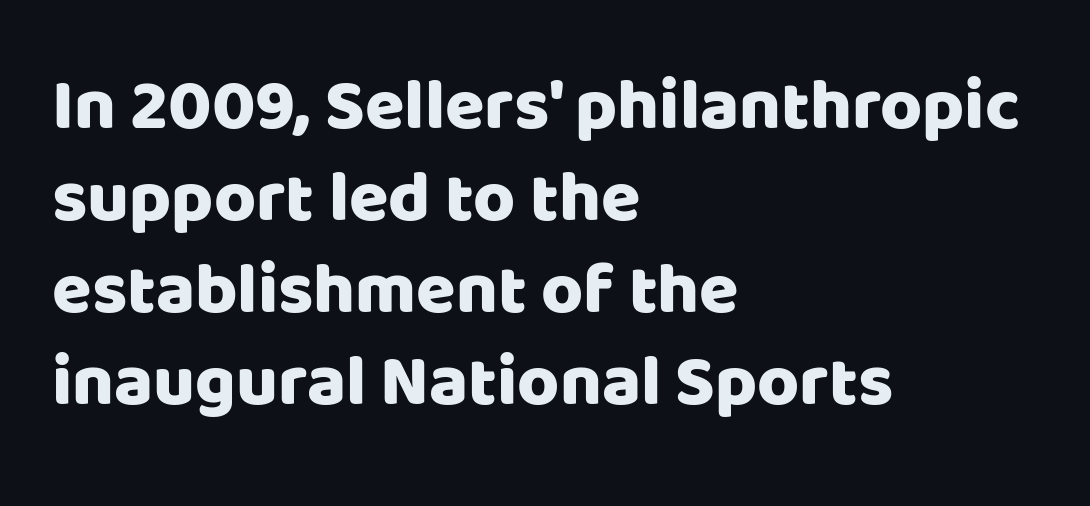
Proportional: the letters do not fall into vertical columns. These lines were composed using upright roman letters. The ragged edge is on the right, which tells us the setting is flush left. Here the glyphs are tracked normally, forming tight word shapes. Nobody drew a line under any word here.
